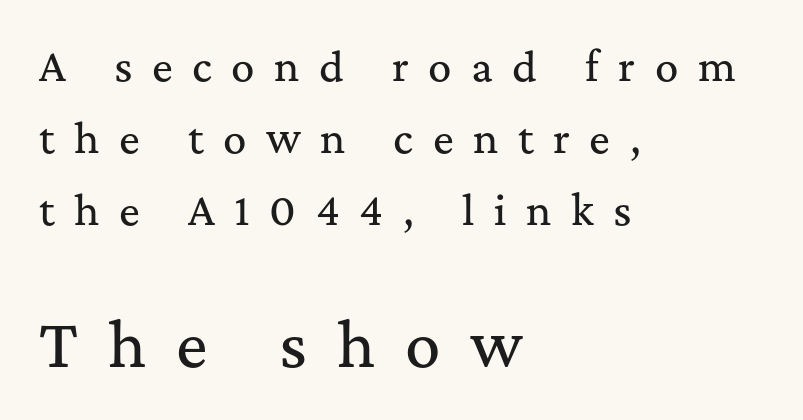
Between these two stacked blocks, the lower one wins on size. If you drew a line through each stem, it would be perfectly vertical. The area under the type is left untouched. A classic flush-left, rag-right setting is used for this passage. Characters follow at a spacing far wider than the type designer built in.
